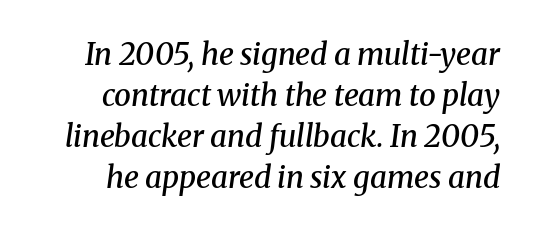
The image shows 30 px semibold serif type, italic (leaning right); set normal line spacing (1.37x), normal letter spacing, not underlined; medium stroke contrast and a medium x-height.
